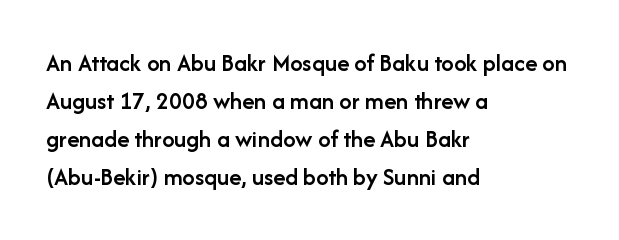
Q: Is the text bold? A: Semi-bold.
Q: Is the text italic (slanted)? A: No, it is upright.
Q: Is the text underlined? A: No.
Q: How is the paragraph aligned? A: Left-aligned.
Q: Is the spacing between letters normal or unusually wide? A: Normal.
Q: Is the spacing between lines tight, normal or loose? A: Normal.
